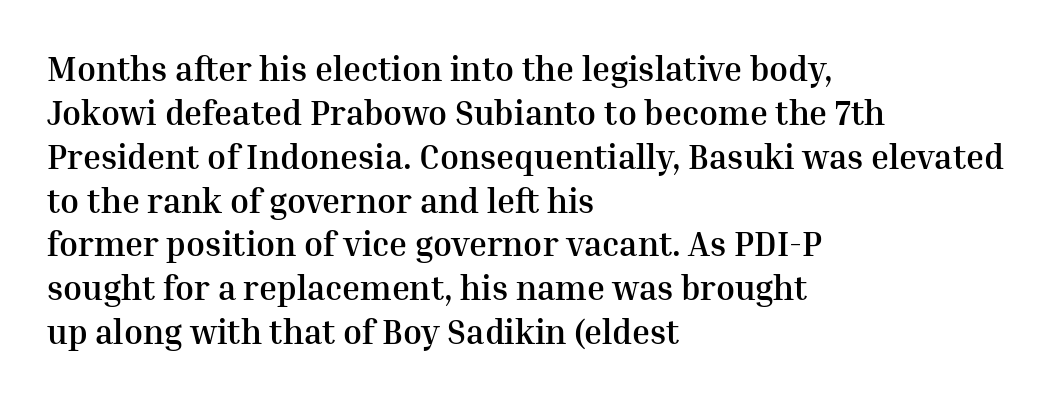
The image shows 34 px semibold serif type, upright; set left-aligned, normal line spacing (1.29x), normal letter spacing, not underlined; medium stroke contrast and a medium x-height.
